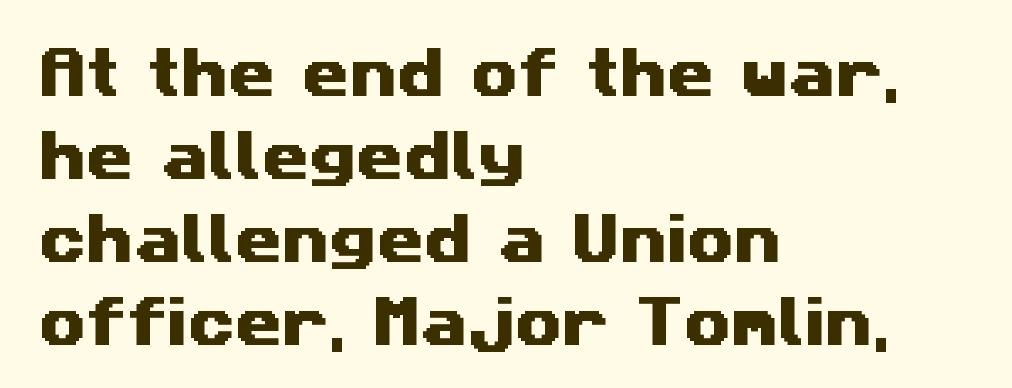
To sum up the face: it is a sans, with no serifs. In terms of letterspacing, this is plain default setting. Line starts are locked; line ends wander. The space directly below the letters is spotless. The face used here is proportionally spaced, like ordinary book or web type.
